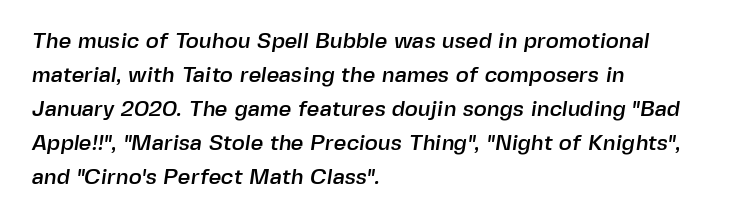
{"underline": "no", "align": "left", "line_spacing": "normal", "line_spacing_ratio": 1.54, "letter_spacing": "normal", "letter_spacing_em": 0.0, "glyph_px": 22}
